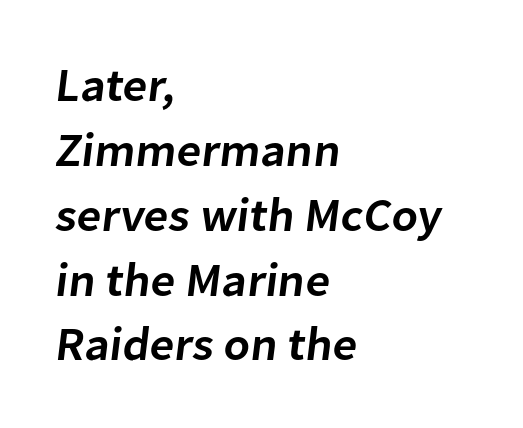
Does the type have serifs? No, each stem ends abruptly. A typesetter would call this leading conventional body-copy spacing. In terms of letterspacing, this is plain default setting. A fair bit of extra ink — the face is semibold, not bold. Do the characters align in a grid? No, the font is proportional.
